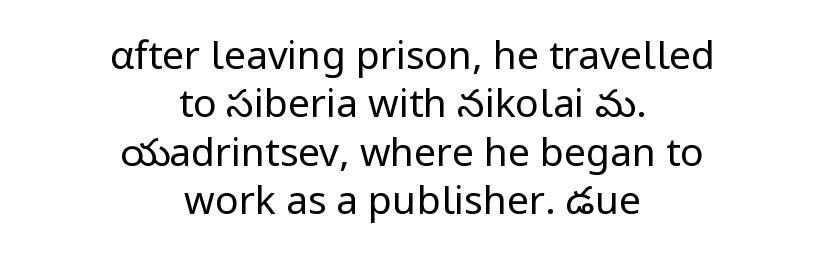
Note the varied advance widths — an 'i' is clearly narrower than an 'm'. These lines keep a tight, regular rhythm from letter to letter. A light-to-regular cut is what we see here. The zone under the glyphs is completely vacant.
